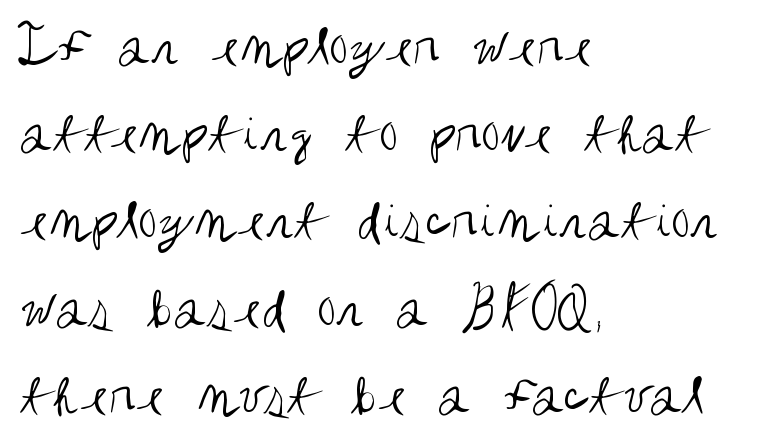
{"serif": "no", "bold": "no", "weight": "regular", "width": "condensed", "stroke_contrast": "medium", "x_height": "large", "monospaced": "no", "underline": "no", "align": "left", "line_spacing": "normal", "line_spacing_ratio": 1.43, "letter_spacing": "normal", "letter_spacing_em": 0.0, "glyph_px": 61}
